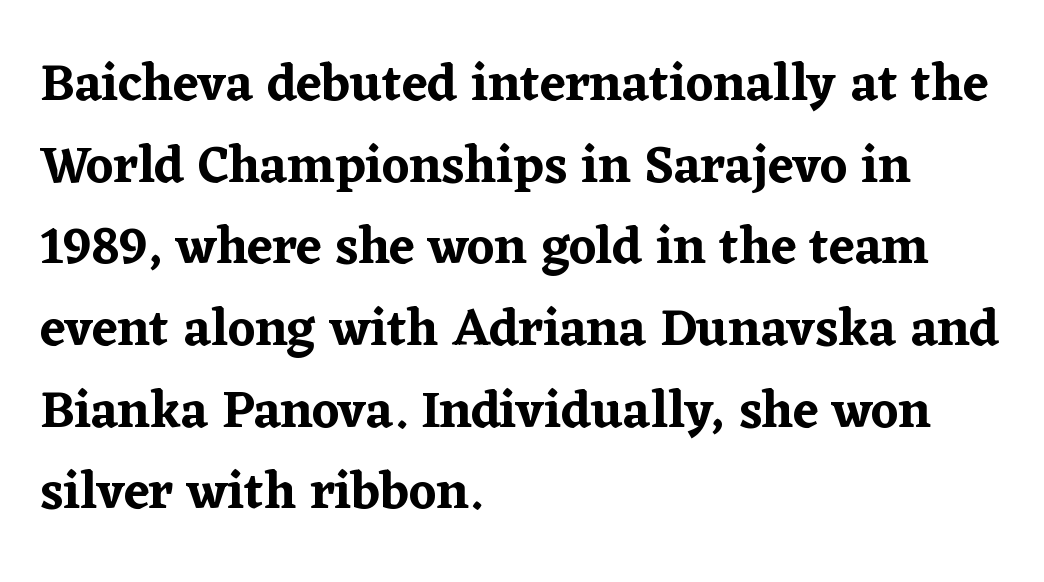
The image shows 52 px serif type, upright; set left-aligned, normal line spacing (1.57x), normal letter spacing, not underlined; low stroke contrast and a medium x-height.
